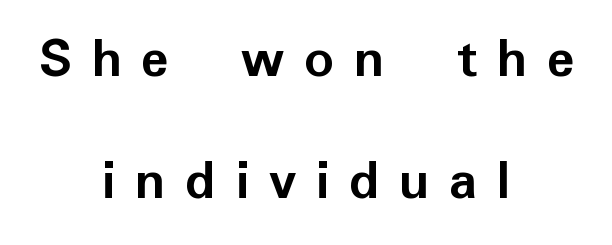
In terms of letterspacing, this is a distinctly airy, spread setting. The letters carry no serifs — their stems end cleanly without finishing strokes. Compared with an ordinary text face, these strokes are far heavier — a full bold. What's the leading like? Stretched, with rows far apart.
